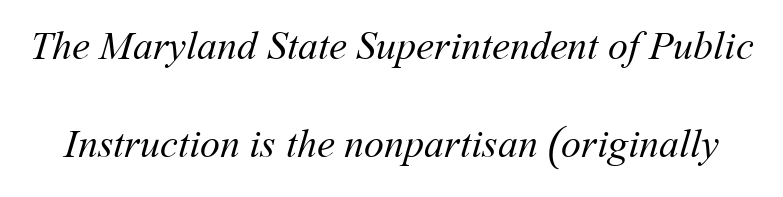
Q: Is the text bold? A: No.
Q: Is the text underlined? A: No.
Q: Is the spacing between letters normal or unusually wide? A: Normal.
Q: Is the spacing between lines tight, normal or loose? A: Loose.
Q: Width (condensed, normal, or wide)? A: Normal.
Q: Stroke contrast? A: Medium.
Q: x-height? A: Medium.
Q: Monospaced? A: No.
